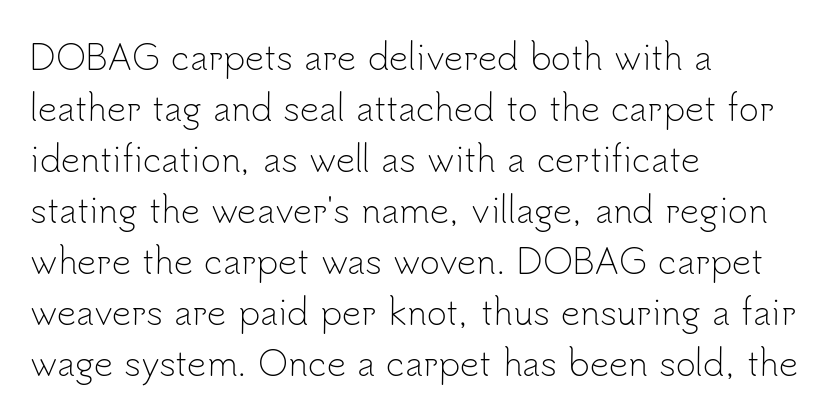
Q: Is the text bold? A: No.
Q: Is the text italic (slanted)? A: No, it is upright.
Q: Is the typeface a serif or a sans-serif typeface? A: Sans-serif.
Q: Is the text underlined? A: No.
Q: How is the paragraph aligned? A: Left-aligned.
Q: Is the spacing between letters normal or unusually wide? A: Normal.
Q: Is the spacing between lines tight, normal or loose? A: Normal.
Q: Width (condensed, normal, or wide)? A: Normal.
Q: Stroke contrast? A: Low.
Q: x-height? A: Small.
Q: Monospaced? A: No.
